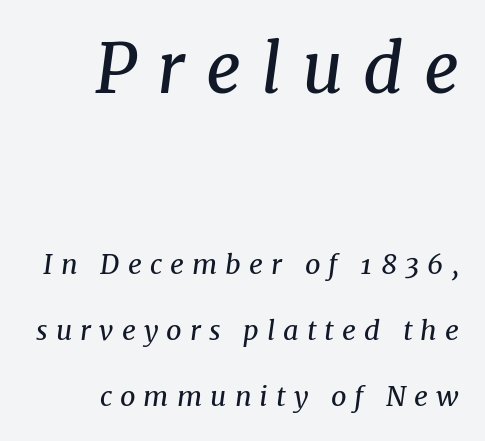
The image shows 68 px regular-weight serif type, italic (leaning right); set right-aligned, loose line spacing (2.45x), unusually wide letter spacing (+0.3 em), not underlined; the first (top) block is 2.52x larger; medium stroke contrast and a medium x-height.
